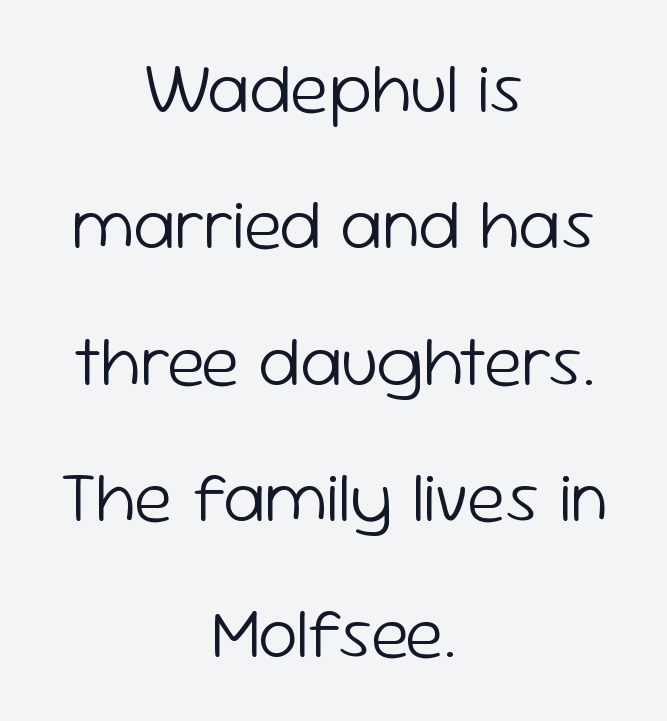
Q: Is the text bold? A: No.
Q: Is the text italic (slanted)? A: No, it is upright.
Q: Is the typeface a serif or a sans-serif typeface? A: Sans-serif.
Q: Is the text underlined? A: No.
Q: How is the paragraph aligned? A: Centered.
Q: Is the spacing between letters normal or unusually wide? A: Normal.
Q: Is the spacing between lines tight, normal or loose? A: Loose.
Q: Width (condensed, normal, or wide)? A: Normal.
Q: Stroke contrast? A: Low.
Q: x-height? A: Medium.
Q: Monospaced? A: No.
